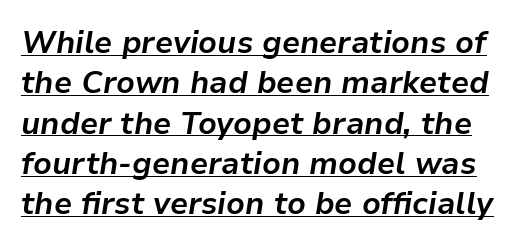
Q: Is the text bold? A: Yes.
Q: Is the text italic (slanted)? A: Yes, it leans right by about 9 degrees.
Q: Is the text underlined? A: Yes.
Q: Is the spacing between letters normal or unusually wide? A: Normal.
Q: Is the spacing between lines tight, normal or loose? A: Normal.
Q: Width (condensed, normal, or wide)? A: Normal.
Q: Stroke contrast? A: Low.
Q: x-height? A: Medium.
Q: Monospaced? A: No.
